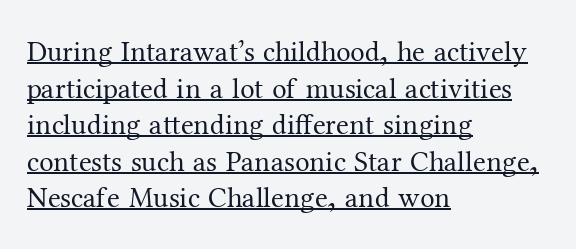
You can tell it's not italic because the verticals are truly vertical. Compared with undecorated copy, this sample adds a rule below the words. Check where the strokes stop: tiny serifs finish them off. The face used here is proportionally spaced, like ordinary book or web type.
